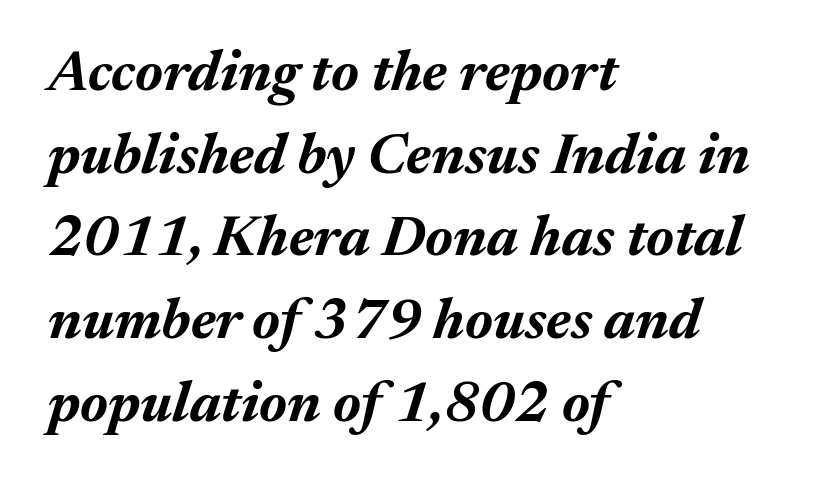
Q: Is the text bold? A: Yes.
Q: Is the text italic (slanted)? A: Yes, it leans right by about 17 degrees.
Q: Is the text underlined? A: No.
Q: How is the paragraph aligned? A: Left-aligned.
Q: Is the spacing between letters normal or unusually wide? A: Normal.
Q: Is the spacing between lines tight, normal or loose? A: Normal.
Q: Width (condensed, normal, or wide)? A: Normal.
Q: Stroke contrast? A: Medium.
Q: x-height? A: Medium.
Q: Monospaced? A: No.
